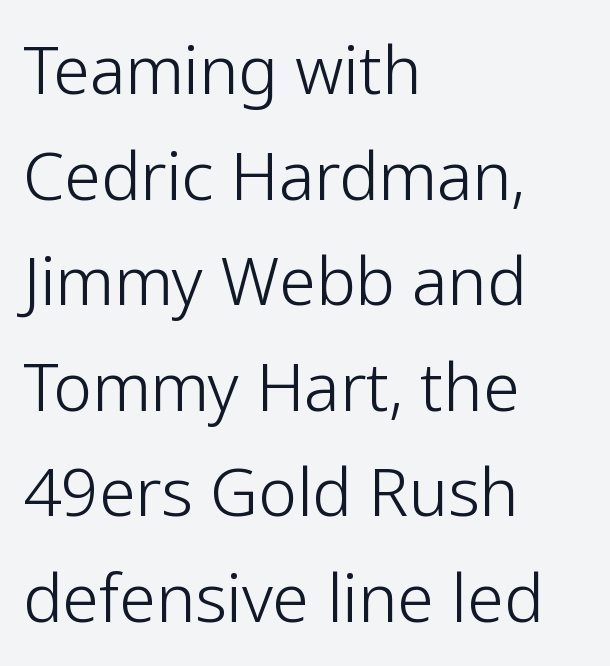
Spacing verdict: proportional, widths tailored to each character. Typeset ragged right — the left edge is the straight one. What stands out about the letter spacing? Nothing — it is the standard amount. No feet cap the strokes, marking this as sans-serif type. This block has exactly the height ordinary leading produces.
